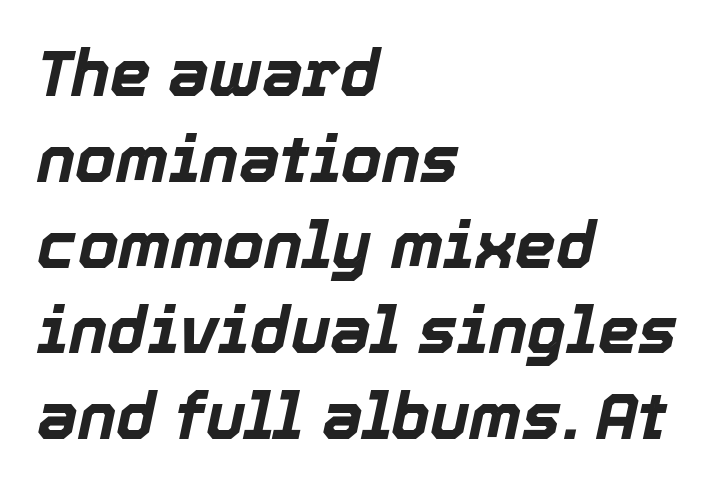
Q: Is the text bold? A: Yes.
Q: Is the text italic (slanted)? A: Yes, it leans right by about 12 degrees.
Q: Is the text underlined? A: No.
Q: How is the paragraph aligned? A: Left-aligned.
Q: Is the spacing between letters normal or unusually wide? A: Normal.
Q: Is the spacing between lines tight, normal or loose? A: Normal.
Q: Width (condensed, normal, or wide)? A: Normal.
Q: x-height? A: Medium.
Q: Monospaced? A: No.
